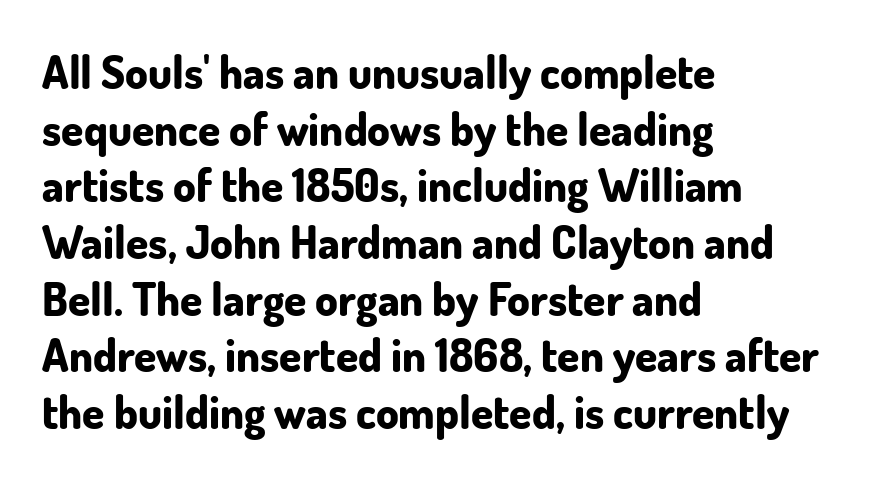
{"serif": "no", "italic": "no", "bold": "yes", "weight": "bold", "width": "normal", "stroke_contrast": "low", "x_height": "small", "monospaced": "no", "underline": "no", "align": "left", "line_spacing": "normal", "line_spacing_ratio": 1.26, "letter_spacing": "normal", "letter_spacing_em": 0.0, "glyph_px": 45}
